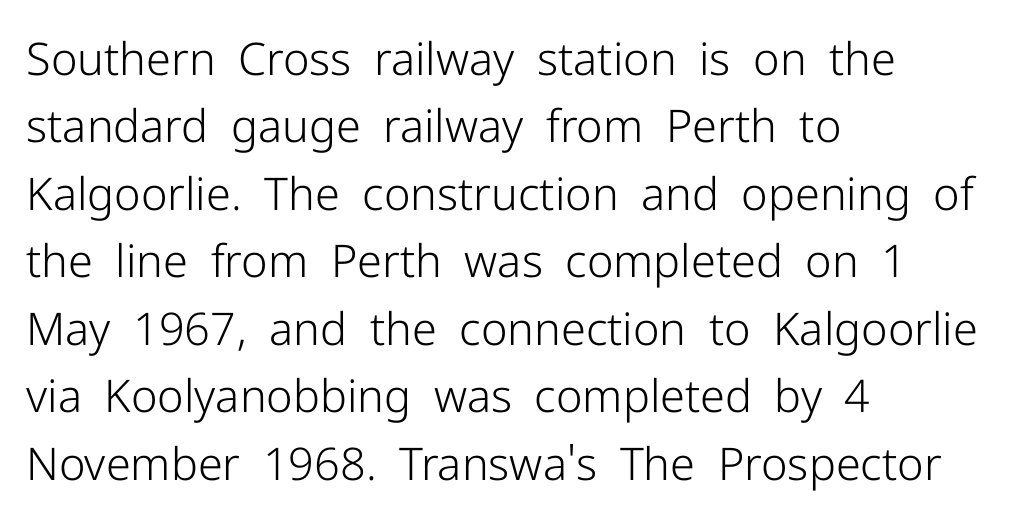
The letters advance in unequal steps, a hallmark of proportional type. If you measured baseline to baseline, you'd find a middling distance. Type style note: lacks serifs. Is the block centered? No — it sits flush against the left margin. How are the letters spaced? Ordinarily, with no added tracking.
